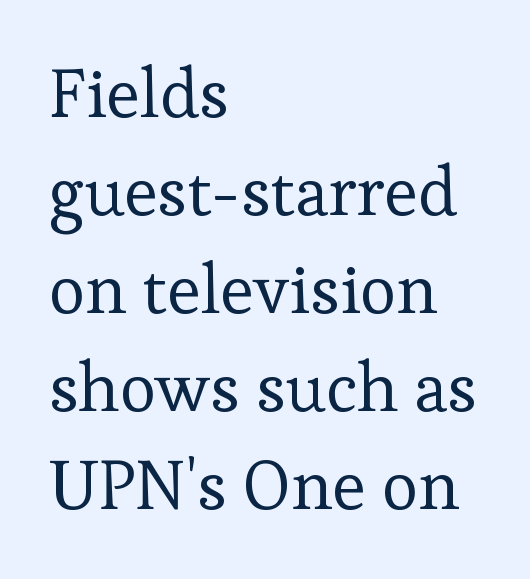
{"serif": "yes", "italic": "no", "bold": "no", "weight": "regular", "width": "normal", "stroke_contrast": "low", "x_height": "medium", "monospaced": "no", "underline": "no", "align": "left", "line_spacing": "normal", "line_spacing_ratio": 1.42, "letter_spacing": "normal", "letter_spacing_em": 0.0, "glyph_px": 69}
